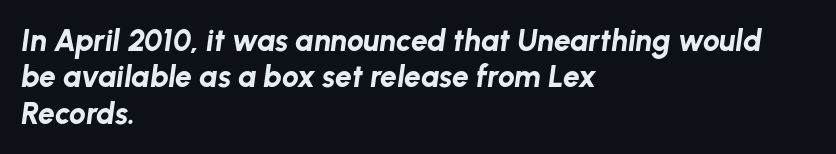
Line starts are locked; line ends wander. You could not count columns in this text — the font is proportionally spaced. Italic? Definitely — the glyphs are oblique. The zone under the glyphs is completely vacant. Strokes here are thick enough to call this a true bold.
